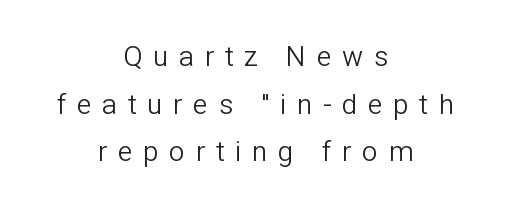
Examine the stroke ends and you'll find no serifs. You can tell it's not italic because the verticals are truly vertical. Looks like regular typesetting: each glyph gets only the width it needs. The area under the type is left untouched.
